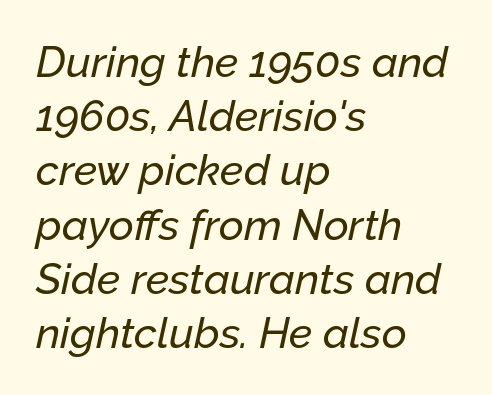
The image shows 43 px text type, italic (leaning right); set left-aligned, normal line spacing (1.26x), normal letter spacing, not underlined; low stroke contrast and a medium x-height.
